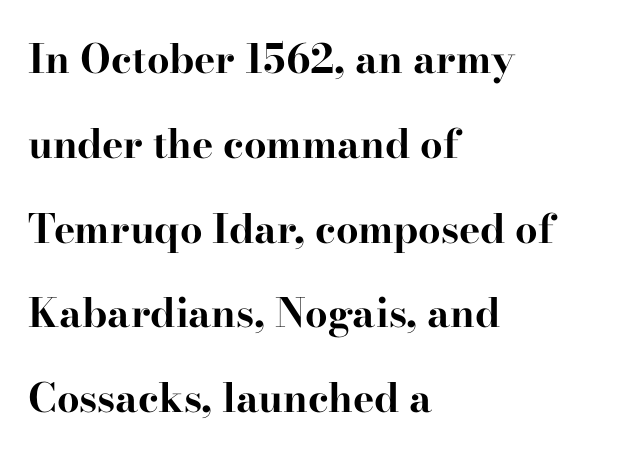
The image shows 40 px bold, wide serif type, upright; set left-aligned, loose line spacing (2.12x), normal letter spacing, not underlined; high stroke contrast and a small x-height.
